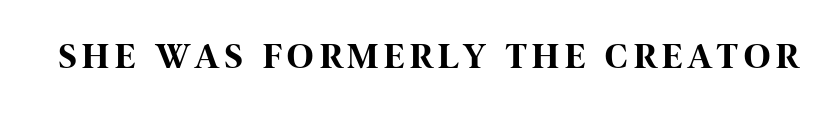
{"serif": "no", "italic": "no", "bold": "yes", "weight": "bold", "width": "condensed", "stroke_contrast": "high", "x_height": "large", "monospaced": "no", "underline": "no", "glyph_px": 36}
